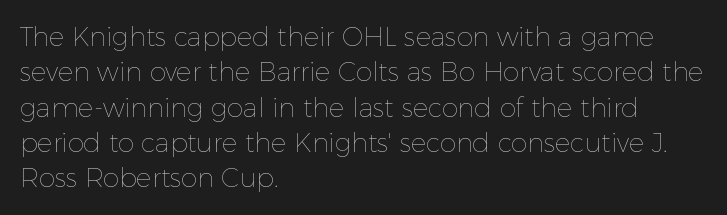
{"italic": "no", "bold": "no", "underline": "no", "align": "left", "line_spacing": "normal", "line_spacing_ratio": 1.36, "letter_spacing": "normal", "letter_spacing_em": 0.0, "glyph_px": 26}
